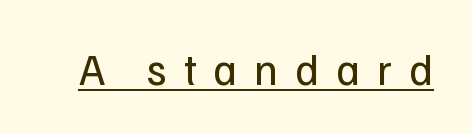
The font sits on the lighter half of the weight spectrum, regular included. Beneath each row of characters lies a ruled line. Observe the wide spacing: letters keep a clear distance from each other. Is this a fixed-width face? No — the glyphs have proportional, varying widths. Observe the absence of serifs on each vertical stroke in this sample. The lettering stays uniformly vertical, giving the passage a roman look.
